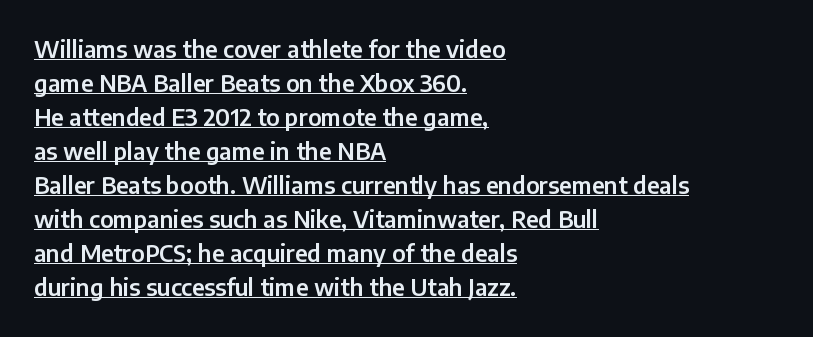
This sample keeps an unexceptional amount of space between lines. A roman cut, with each character standing at attention. A baseline rule has been typeset under these characters. Horizontal alignment here is leftward, the default for most running prose. The type is set solid horizontally, with unmodified tracking.
